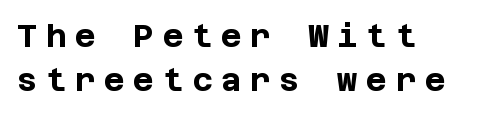
The image shows 32 px bold sans-serif type, upright; set left-aligned, normal line spacing (1.37x), unusually wide letter spacing (+0.26 em), not underlined; low stroke contrast and a large x-height.
